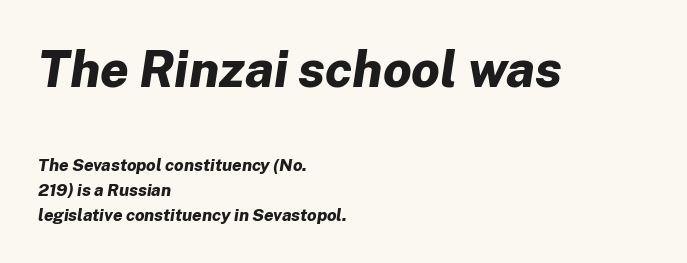
The gap between lines stays unmarked. Glyph-to-glyph distance matches everyday printed text. The passage shown is typed in a proportional face where columns would drift. The leading is moderate, giving the passage an even texture.
